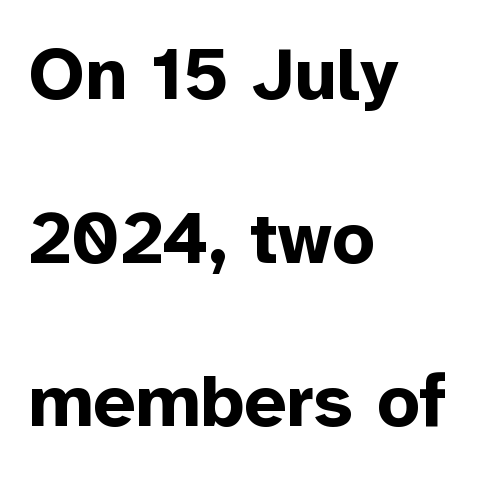
The image shows 74 px bold sans-serif type, upright; set left-aligned, loose line spacing (2.21x), normal letter spacing, not underlined; low stroke contrast and a medium x-height.
